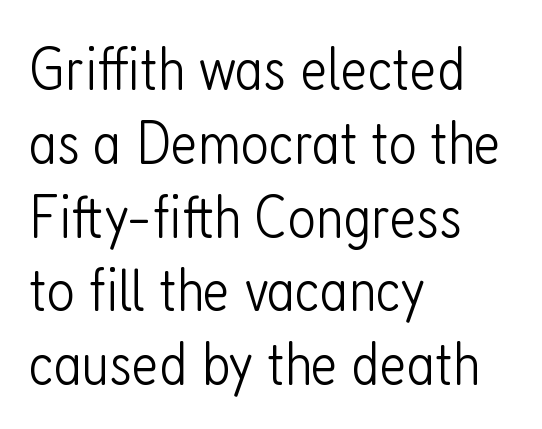
The image shows 61 px light, condensed sans-serif type, upright; set left-aligned, line spacing 1.21x, normal letter spacing, not underlined; low stroke contrast and a medium x-height.
